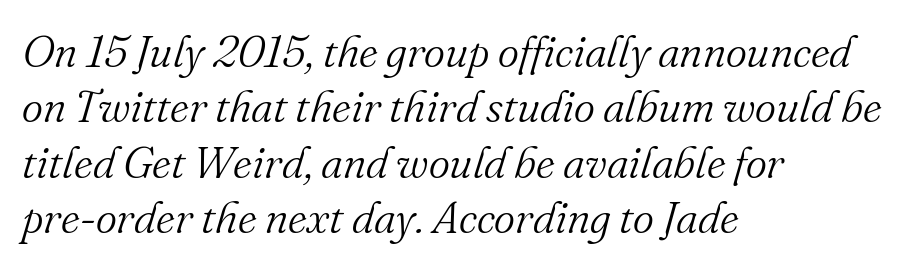
The image shows 45 px light serif type, italic (leaning right); set left-aligned, line spacing 1.23x, normal letter spacing, not underlined; medium stroke contrast and a small x-height.
